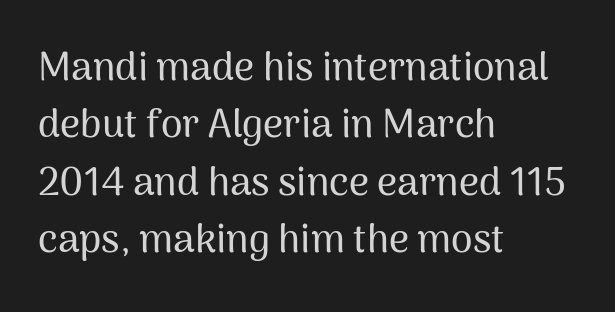
The specimen omits any rule beneath the text block's lines. The passage shown is typed in a proportional face where columns would drift. When letters stand straight like this, we call the style roman or upright. Examine the stroke ends and you'll find no serifs. Default kerning and tracking; the words read as compact shapes.
